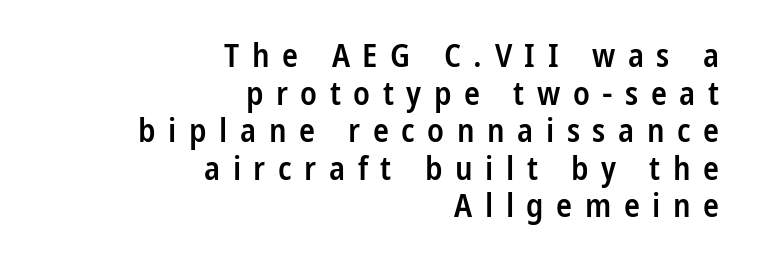
{"serif": "no", "italic": "no", "bold": "semi", "weight": "semibold", "width": "condensed", "stroke_contrast": "low", "x_height": "medium", "monospaced": "no", "underline": "no", "align": "right", "line_spacing": "tight", "line_spacing_ratio": 1.14, "letter_spacing": "wide", "letter_spacing_em": 0.38, "glyph_px": 33}
